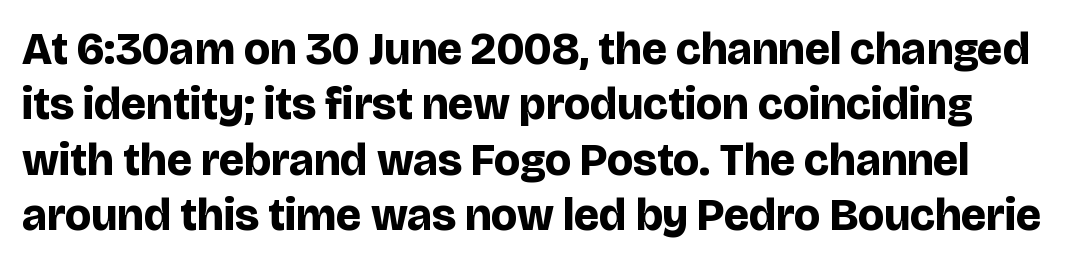
I'd call this a sans setting — the letters go barefoot. The letters advance in unequal steps, a hallmark of proportional type. This rendering leaves character spacing at its baseline value. The strip under each line holds only bare page. These lines were composed using upright roman letters. A dark, heavy texture on the line: the type is bold.
